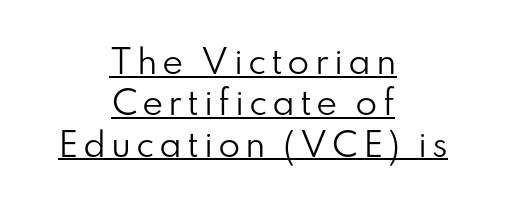
Q: Is the text bold? A: No.
Q: Is the text italic (slanted)? A: No, it is upright.
Q: Is the typeface a serif or a sans-serif typeface? A: Sans-serif.
Q: Is the text underlined? A: Yes.
Q: How is the paragraph aligned? A: Centered.
Q: Is the spacing between lines tight, normal or loose? A: Normal.
Q: Width (condensed, normal, or wide)? A: Normal.
Q: Stroke contrast? A: Low.
Q: x-height? A: Small.
Q: Monospaced? A: No.
